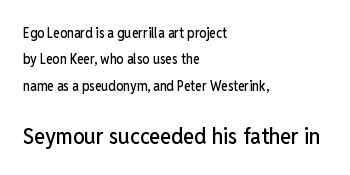
The letters stand upright; this is a roman face. How are the letters spaced? Ordinarily, with no added tracking. The second block has been scaled up relative to the first. Check under the words: just untouched page. Line starts are locked; line ends wander.
